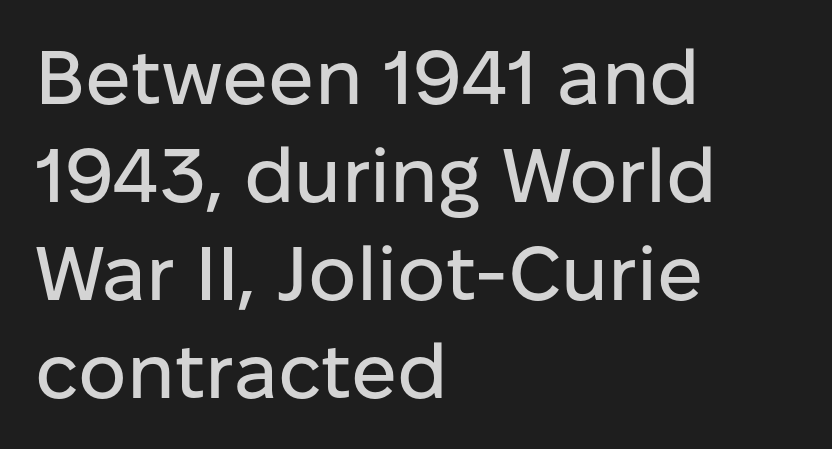
The image shows 76 px sans-serif type, upright; set left-aligned, normal line spacing (1.29x), normal letter spacing, not underlined; low stroke contrast and a medium x-height.
